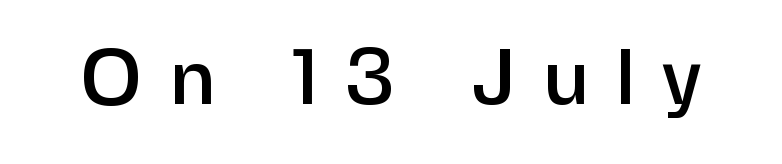
{"serif": "no", "italic": "no", "width": "normal", "stroke_contrast": "low", "x_height": "medium", "monospaced": "no", "underline": "no", "letter_spacing": "wide", "letter_spacing_em": 0.33, "glyph_px": 79}
